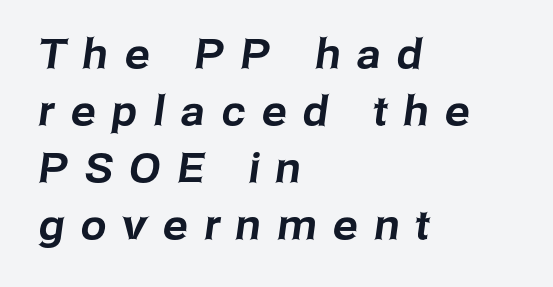
{"serif": "no", "width": "normal", "stroke_contrast": "low", "x_height": "medium", "monospaced": "no", "underline": "no", "align": "left", "line_spacing": "normal", "line_spacing_ratio": 1.39, "letter_spacing": "wide", "letter_spacing_em": 0.4, "glyph_px": 41}
